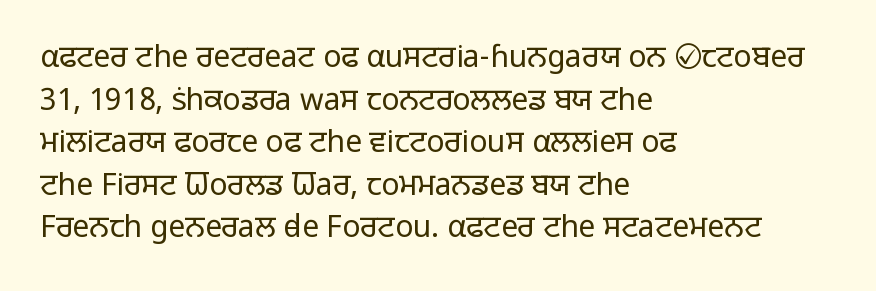
Unlike italic type, these characters show no tilt at all. Reading down the block, your eye returns to a fixed left position each line. The horizontal fit of the characters is conventional and even. Character widths vary here, with narrow letters taking less room than wide ones.
